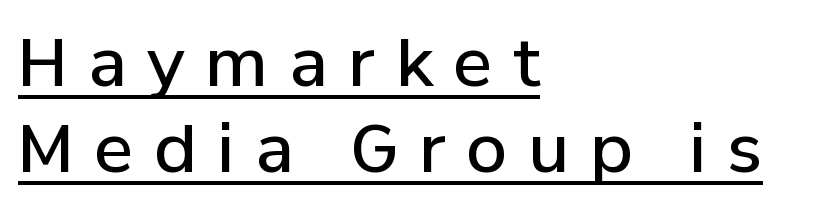
Q: Is the text bold? A: Semi-bold.
Q: Is the text italic (slanted)? A: No, it is upright.
Q: Is the typeface a serif or a sans-serif typeface? A: Sans-serif.
Q: Is the text underlined? A: Yes.
Q: How is the paragraph aligned? A: Left-aligned.
Q: Is the spacing between letters normal or unusually wide? A: Unusually wide.
Q: Is the spacing between lines tight, normal or loose? A: Normal.
Q: Width (condensed, normal, or wide)? A: Normal.
Q: Stroke contrast? A: Low.
Q: x-height? A: Medium.
Q: Monospaced? A: No.
